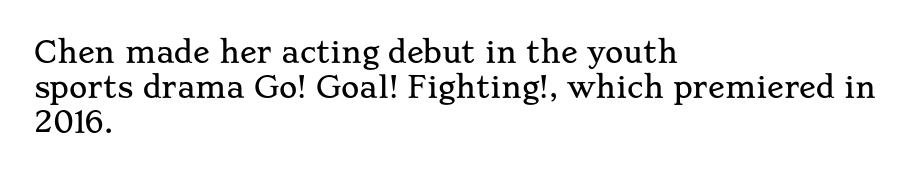
The image shows 28 px wide serif type, upright; set left-aligned, normal line spacing (1.25x), normal letter spacing, not underlined; low stroke contrast and a small x-height.
